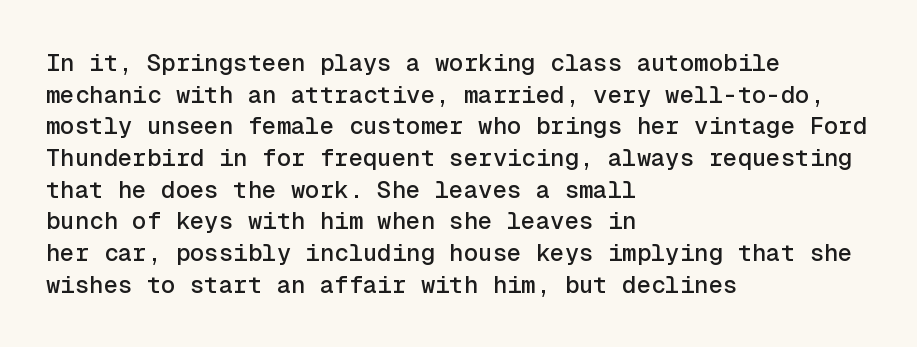
The image shows 24 px text type, upright; set left-aligned, normal line spacing (1.32x), normal letter spacing, not underlined.
